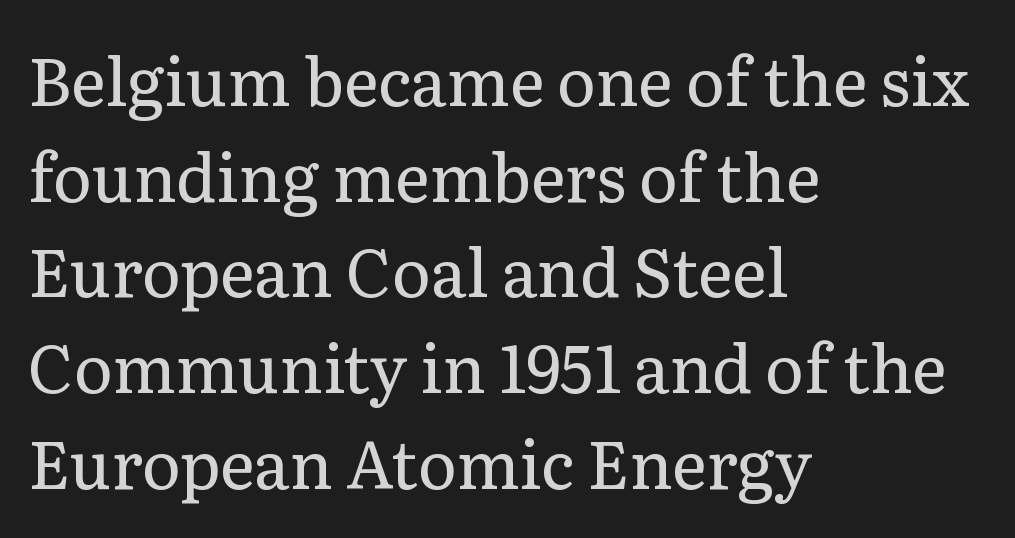
Spacing between characters is what you'd get straight out of the box. The passage shown is not bold in any degree. The specimen omits any rule beneath the text block's lines. The font family rendered here belongs to the serif group. Rows of type keep a routine distance in the vertical direction. The letters advance in unequal steps, a hallmark of proportional type.
